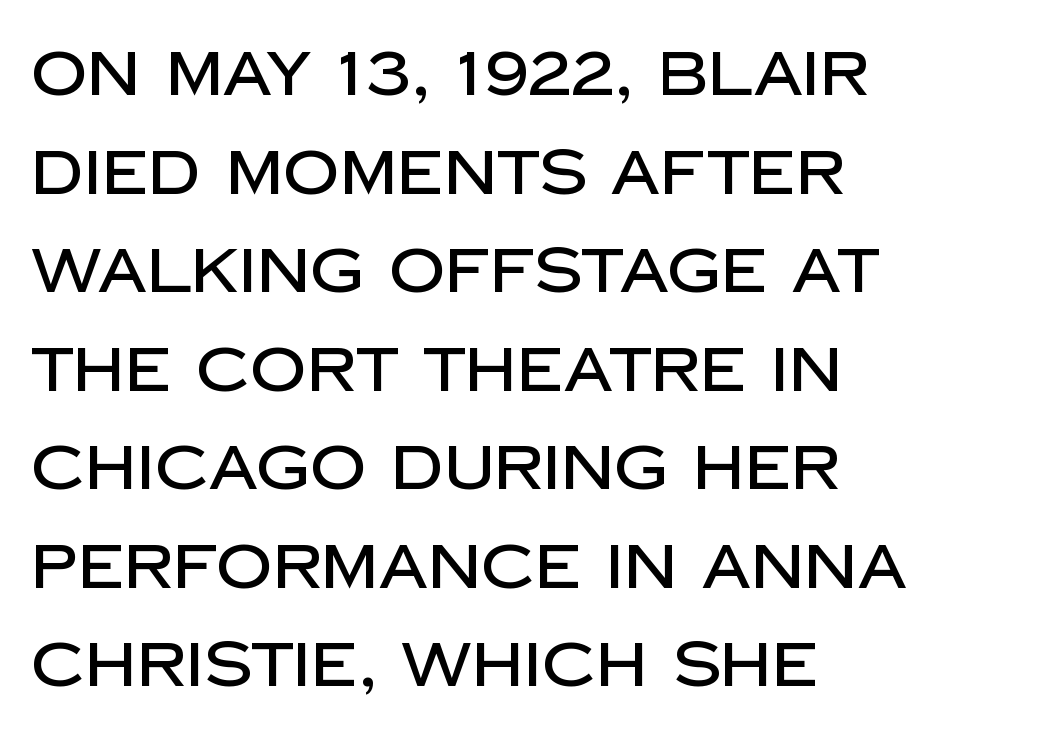
The image shows 62 px sans-serif type, upright; set left-aligned, normal line spacing (1.59x), normal letter spacing, not underlined; low stroke contrast and a large x-height.
